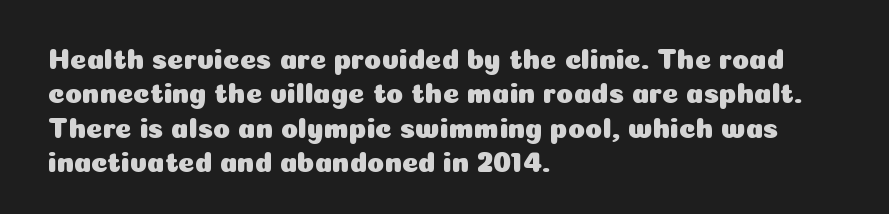
Compared with typical body copy, the letter spacing here is the same. The rendering shows plain stroke endings on the letterforms — a sans-serif design. You could not count columns in this text — the font is proportionally spaced. The compositor pushed each line to the left boundary. Upright lettering throughout. Quick note: underline off.
